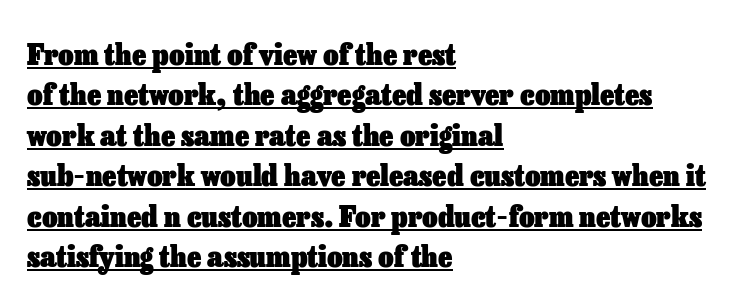
The image shows 30 px heavy type, upright; set left-aligned, normal line spacing (1.35x), normal letter spacing, underlined; low stroke contrast and a medium x-height.
